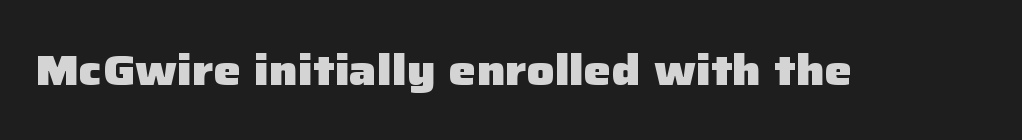
Q: Is the text bold? A: Yes.
Q: Is the text italic (slanted)? A: No, it is upright.
Q: Is the typeface a serif or a sans-serif typeface? A: Sans-serif.
Q: Is the text underlined? A: No.
Q: Is the spacing between letters normal or unusually wide? A: Normal.
Q: Width (condensed, normal, or wide)? A: Normal.
Q: Stroke contrast? A: Low.
Q: x-height? A: Medium.
Q: Monospaced? A: No.
